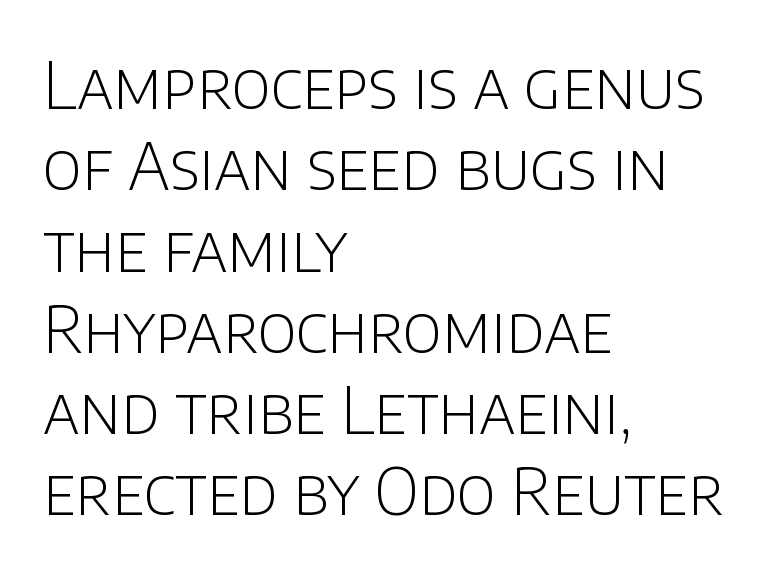
{"serif": "no", "italic": "no", "bold": "no", "weight": "light", "width": "normal", "stroke_contrast": "low", "x_height": "large", "monospaced": "no", "underline": "no", "align": "left", "line_spacing": "normal", "line_spacing_ratio": 1.27, "letter_spacing": "normal", "letter_spacing_em": 0.0, "glyph_px": 64}
